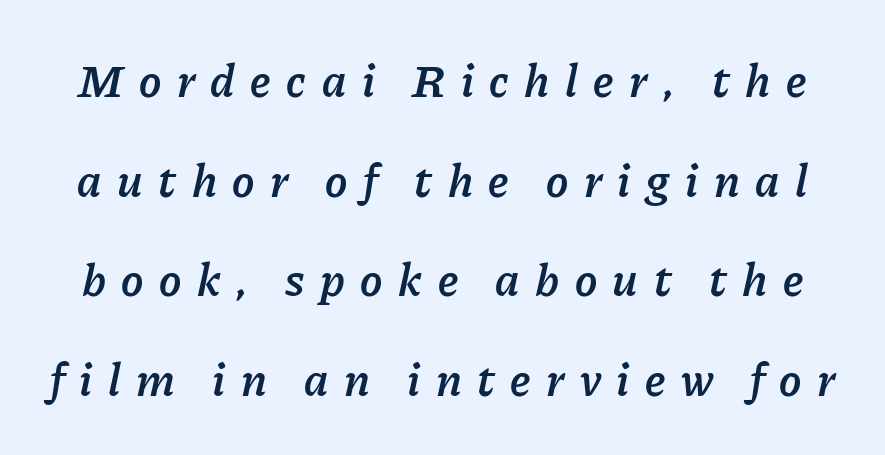
Baseline-to-baseline distance is far greater than the letter height. Underline: absent. Italic: yes, the glyphs are oblique. The passage shown has open, widely tracked lettering throughout. A typesetter would call this proportional, since set widths differ per character. The letters are semibold — heavier than regular but short of a full bold.
